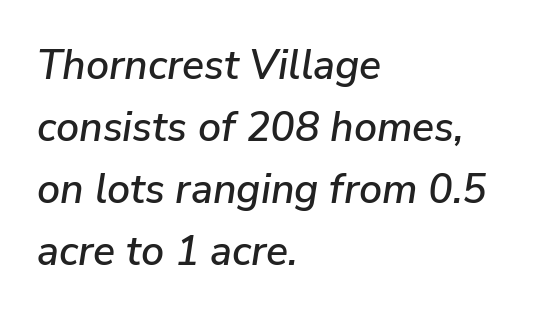
The image shows 41 px text type, italic (leaning right); set left-aligned, normal line spacing (1.51x), normal letter spacing, not underlined; low stroke contrast and a medium x-height.
